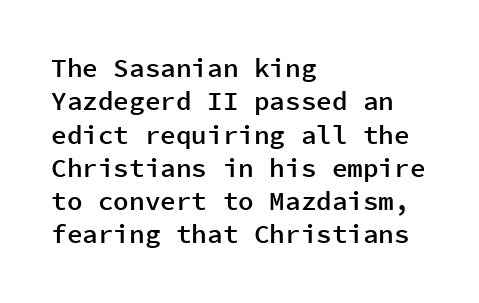
The image shows 26 px text type, upright; set left-aligned, normal line spacing (1.28x), normal letter spacing, not underlined.
